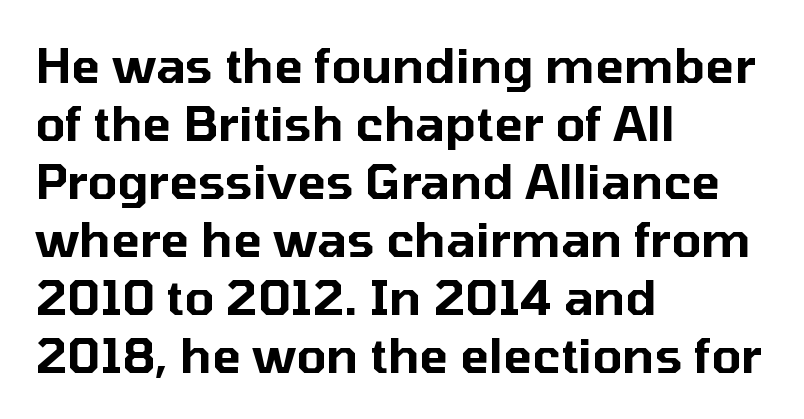
Ordinary non-slanted type is in use. Letterform terminals end flat and unadorned throughout the passage. The passage shown is typed in a proportional face where columns would drift. Here the glyphs are tracked normally, forming tight word shapes. Only glyphs here, with clear space below each row.
